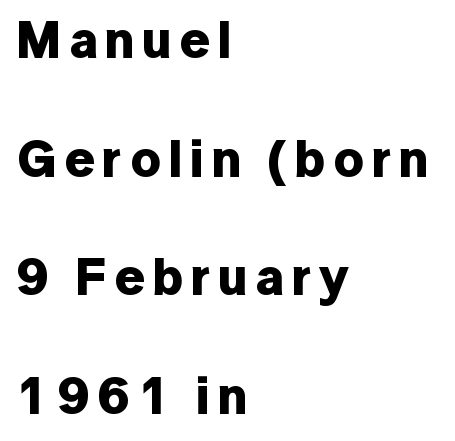
Q: Is the text bold? A: Yes.
Q: Is the text italic (slanted)? A: No, it is upright.
Q: Is the typeface a serif or a sans-serif typeface? A: Sans-serif.
Q: Is the text underlined? A: No.
Q: How is the paragraph aligned? A: Left-aligned.
Q: Is the spacing between lines tight, normal or loose? A: Loose.
Q: Width (condensed, normal, or wide)? A: Normal.
Q: Stroke contrast? A: Low.
Q: x-height? A: Medium.
Q: Monospaced? A: No.
